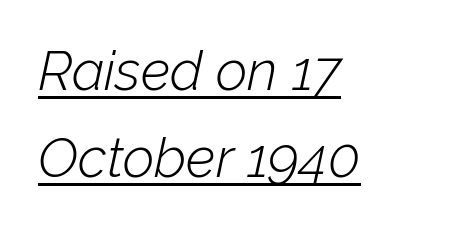
{"italic": "yes", "lean": "right", "slant_degrees": 12, "bold": "no", "weight": "light", "width": "normal", "stroke_contrast": "low", "x_height": "medium", "monospaced": "no", "underline": "yes", "align": "left", "line_spacing": "normal", "line_spacing_ratio": 1.58, "letter_spacing": "normal", "letter_spacing_em": 0.0, "glyph_px": 55}
